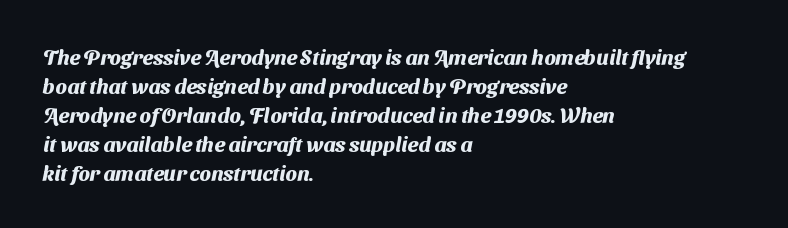
A clean baseline with only descenders dipping below it. The sample has been set heavy, in full bold. Evenly set lines give the paragraph a standard silhouette. This rendering leaves character spacing at its baseline value. Notice how the passage keeps a crisp vertical edge on the left only.
